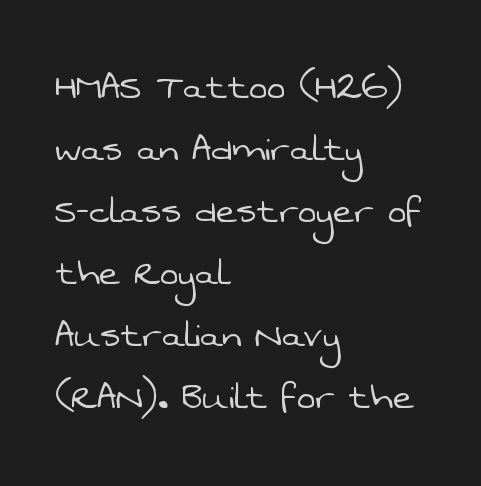
Q: Is the text bold? A: No.
Q: Is the typeface a serif or a sans-serif typeface? A: Sans-serif.
Q: Is the text underlined? A: No.
Q: How is the paragraph aligned? A: Left-aligned.
Q: Is the spacing between letters normal or unusually wide? A: Normal.
Q: Is the spacing between lines tight, normal or loose? A: Normal.
Q: Width (condensed, normal, or wide)? A: Normal.
Q: Stroke contrast? A: Low.
Q: x-height? A: Medium.
Q: Monospaced? A: No.
